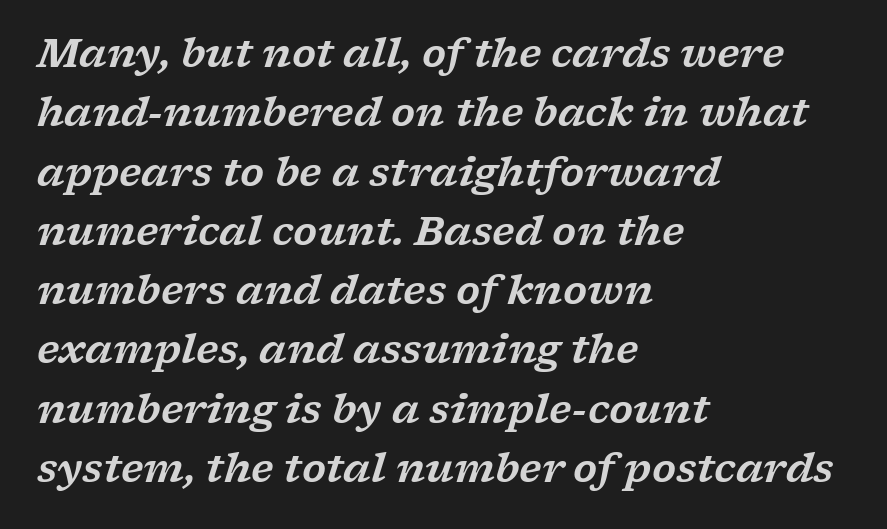
The image shows 39 px wide serif type, italic (leaning right); set left-aligned, normal line spacing (1.52x), normal letter spacing, not underlined; low stroke contrast and a medium x-height.
